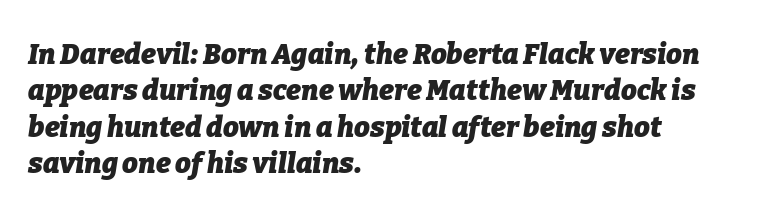
The image shows 28 px heavy type, italic (leaning right); set left-aligned, normal line spacing (1.3x), normal letter spacing, not underlined; low stroke contrast and a medium x-height.
